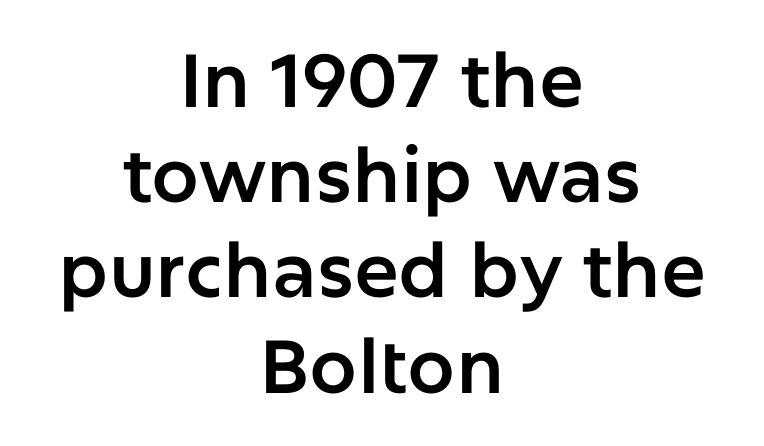
The image shows 75 px sans-serif type, upright; set centered, normal line spacing (1.27x), normal letter spacing, not underlined; low stroke contrast and a medium x-height.
